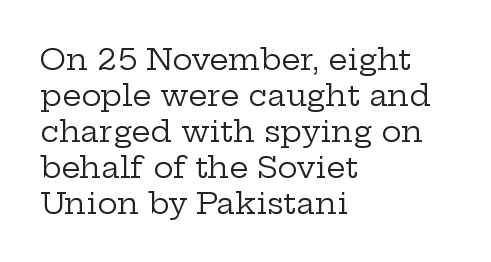
Q: Is the text bold? A: No.
Q: Is the text italic (slanted)? A: No, it is upright.
Q: Is the typeface a serif or a sans-serif typeface? A: Serif.
Q: Is the text underlined? A: No.
Q: How is the paragraph aligned? A: Left-aligned.
Q: Is the spacing between letters normal or unusually wide? A: Normal.
Q: Width (condensed, normal, or wide)? A: Wide.
Q: Stroke contrast? A: Low.
Q: x-height? A: Medium.
Q: Monospaced? A: No.
